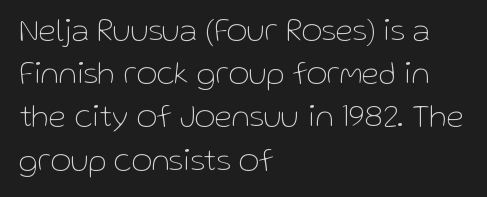
{"serif": "no", "italic": "no", "bold": "no", "weight": "thin", "width": "normal", "stroke_contrast": "low", "x_height": "medium", "monospaced": "no", "underline": "no", "align": "left", "line_spacing": "normal", "line_spacing_ratio": 1.35, "letter_spacing": "normal", "letter_spacing_em": 0.0, "glyph_px": 32}
